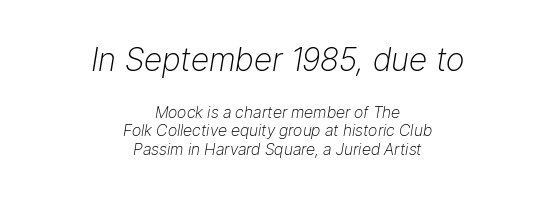
The text block is weighted toward neither margin, spreading evenly from the middle. It's the slanting kind of type. Is the letter spacing exaggerated? No — it looks like the ordinary default. The lines are packed closely together with very little leading.
